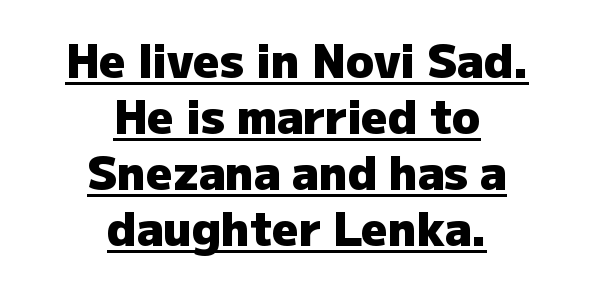
{"serif": "no", "italic": "no", "bold": "yes", "weight": "heavy", "width": "normal", "stroke_contrast": "low", "x_height": "medium", "monospaced": "no", "underline": "yes", "align": "center", "line_spacing_ratio": 1.22, "letter_spacing": "normal", "letter_spacing_em": 0.0, "glyph_px": 46}
